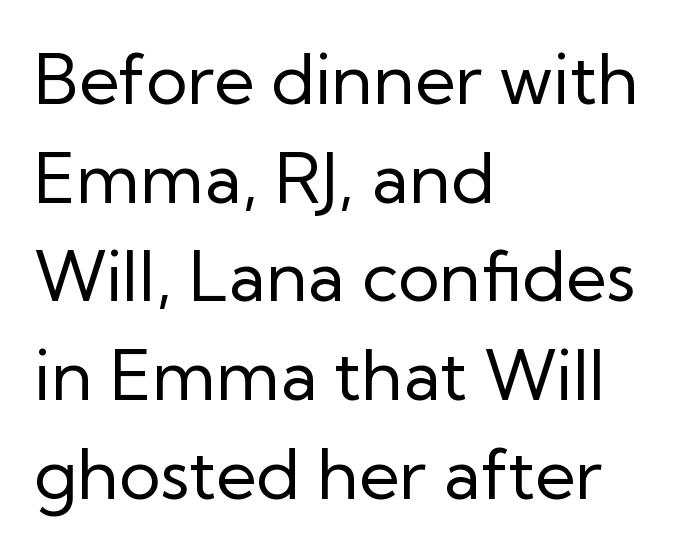
Q: Is the text bold? A: No.
Q: Is the text italic (slanted)? A: No, it is upright.
Q: Is the typeface a serif or a sans-serif typeface? A: Sans-serif.
Q: Is the text underlined? A: No.
Q: How is the paragraph aligned? A: Left-aligned.
Q: Is the spacing between letters normal or unusually wide? A: Normal.
Q: Is the spacing between lines tight, normal or loose? A: Normal.
Q: Width (condensed, normal, or wide)? A: Normal.
Q: Stroke contrast? A: Low.
Q: x-height? A: Medium.
Q: Monospaced? A: No.
